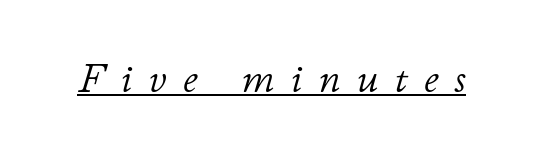
{"italic": "yes", "lean": "right", "slant_degrees": 11, "bold": "no", "weight": "light", "width": "normal", "stroke_contrast": "low", "x_height": "small", "monospaced": "no", "underline": "yes", "letter_spacing": "wide", "letter_spacing_em": 0.39, "glyph_px": 41}
